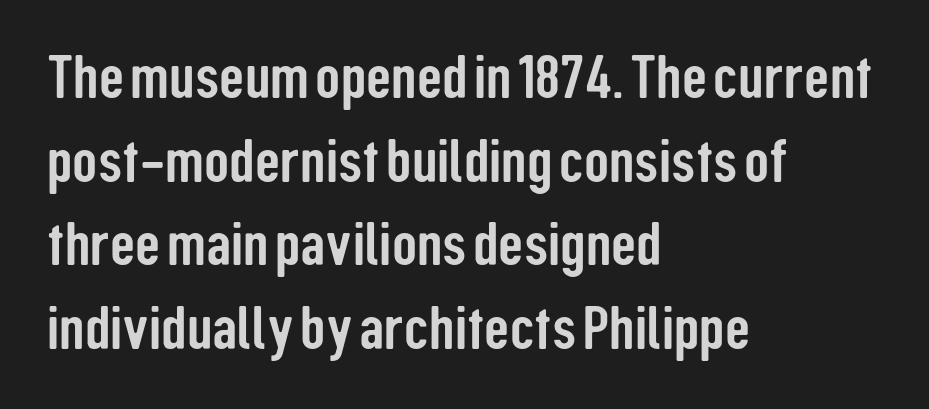
{"serif": "no", "italic": "no", "width": "condensed", "stroke_contrast": "low", "x_height": "medium", "monospaced": "no", "underline": "no", "align": "left", "line_spacing": "normal", "line_spacing_ratio": 1.35, "letter_spacing": "normal", "letter_spacing_em": 0.0, "glyph_px": 62}
